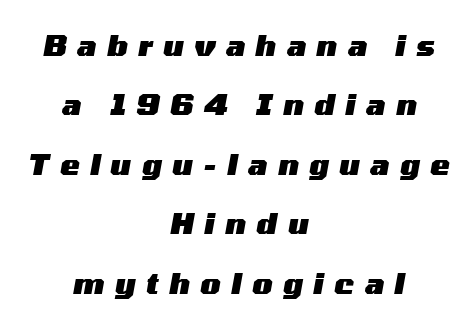
The image shows 29 px heavy, wide type, italic (leaning right); set centered, loose line spacing (2.05x), unusually wide letter spacing (+0.37 em), not underlined; medium stroke contrast and a medium x-height.
